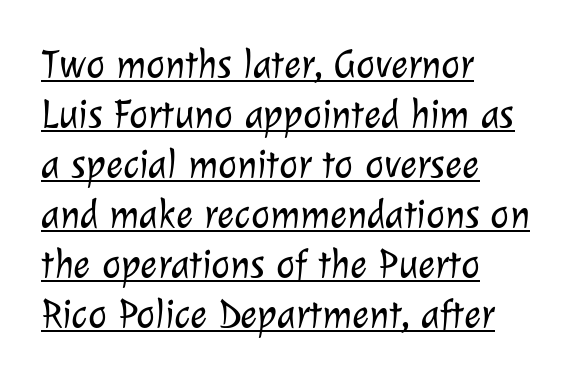
Q: Is the text bold? A: No.
Q: Is the typeface a serif or a sans-serif typeface? A: Sans-serif.
Q: Is the text underlined? A: Yes.
Q: How is the paragraph aligned? A: Left-aligned.
Q: Is the spacing between letters normal or unusually wide? A: Normal.
Q: Is the spacing between lines tight, normal or loose? A: Normal.
Q: Width (condensed, normal, or wide)? A: Normal.
Q: Stroke contrast? A: Low.
Q: x-height? A: Medium.
Q: Monospaced? A: No.
